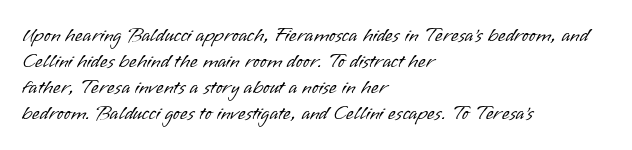
{"bold": "no", "underline": "no", "align": "left", "line_spacing": "normal", "line_spacing_ratio": 1.3, "letter_spacing": "normal", "letter_spacing_em": 0.0, "glyph_px": 20}
